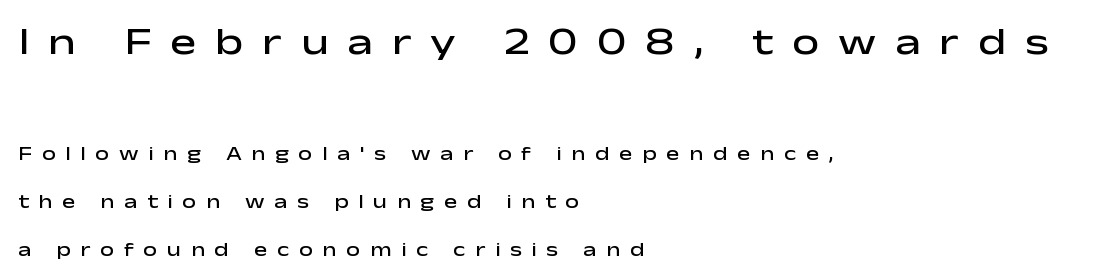
{"serif": "no", "italic": "no", "bold": "semi", "weight": "semibold", "width": "wide", "stroke_contrast": "low", "x_height": "medium", "monospaced": "no", "underline": "no", "align": "left", "line_spacing": "loose", "line_spacing_ratio": 2.39, "letter_spacing": "wide", "letter_spacing_em": 0.48, "larger_block": "first", "size_ratio": 1.95, "glyph_px": 39}
